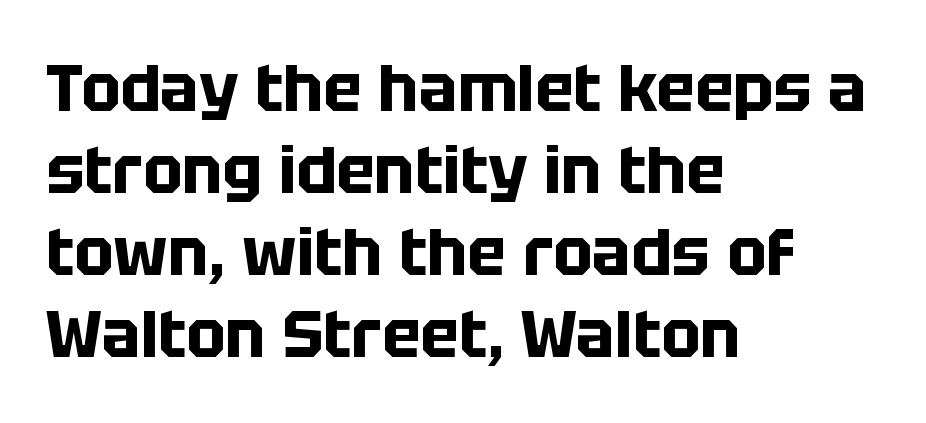
Q: Is the text bold? A: Yes.
Q: Is the text italic (slanted)? A: No, it is upright.
Q: Is the typeface a serif or a sans-serif typeface? A: Sans-serif.
Q: Is the text underlined? A: No.
Q: How is the paragraph aligned? A: Left-aligned.
Q: Is the spacing between letters normal or unusually wide? A: Normal.
Q: Is the spacing between lines tight, normal or loose? A: Normal.
Q: Width (condensed, normal, or wide)? A: Normal.
Q: Stroke contrast? A: Low.
Q: x-height? A: Large.
Q: Monospaced? A: No.
